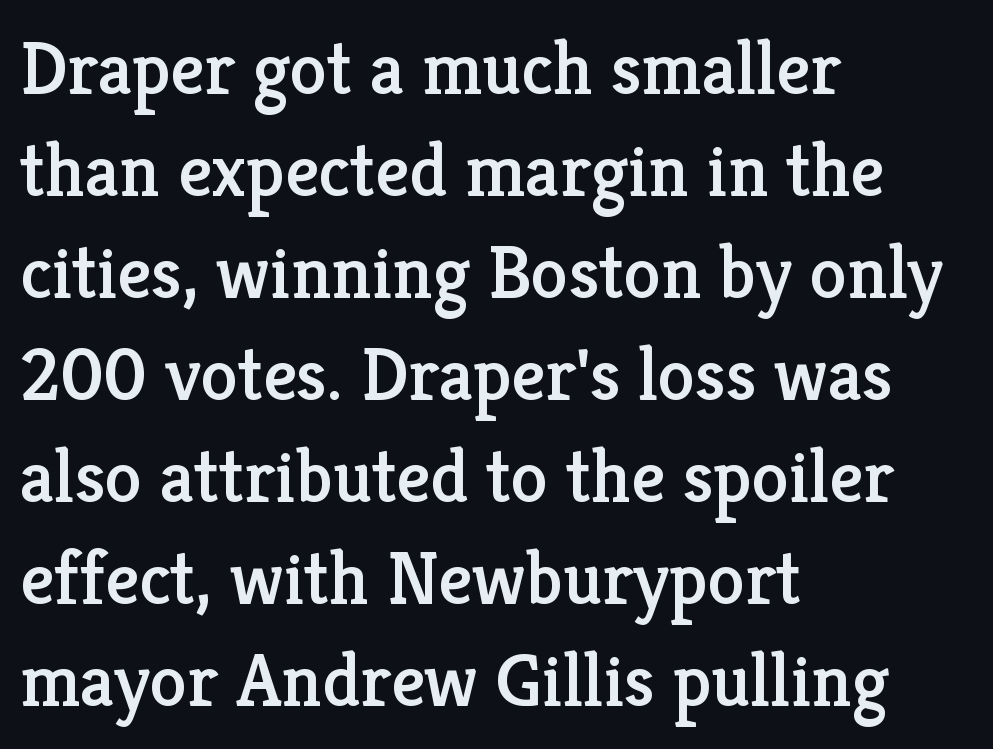
{"serif": "yes", "italic": "no", "width": "normal", "stroke_contrast": "low", "x_height": "medium", "monospaced": "no", "underline": "no", "align": "left", "line_spacing": "normal", "line_spacing_ratio": 1.36, "letter_spacing": "normal", "letter_spacing_em": 0.0, "glyph_px": 75}
